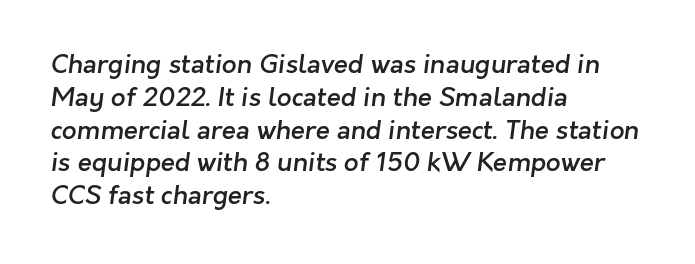
{"bold": "semi", "underline": "no", "align": "left", "line_spacing": "normal", "line_spacing_ratio": 1.26, "letter_spacing": "normal", "letter_spacing_em": 0.0, "glyph_px": 26}
